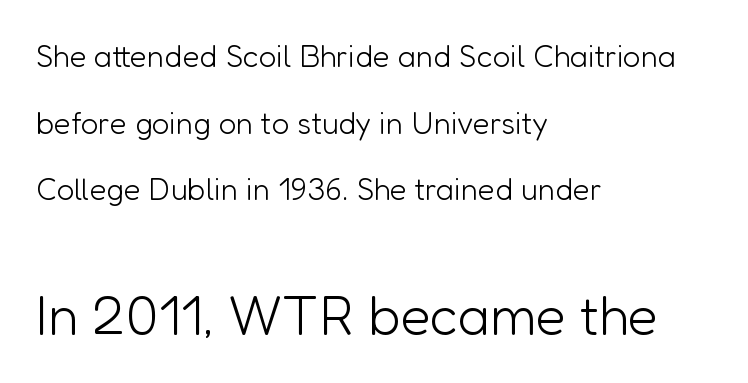
The image shows 55 px light sans-serif type, upright; set left-aligned, loose line spacing (2.15x), normal letter spacing, not underlined; the second (bottom) block is 1.77x larger; low stroke contrast and a medium x-height.
